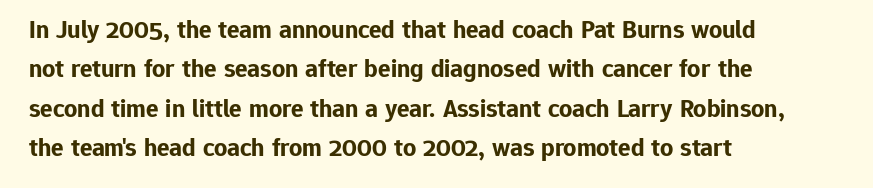
Typeset ragged right — the left edge is the straight one. The passage shown is not underscored anywhere. The lettering stays uniformly vertical, giving the passage a roman look. Short note: letters normally spaced.
